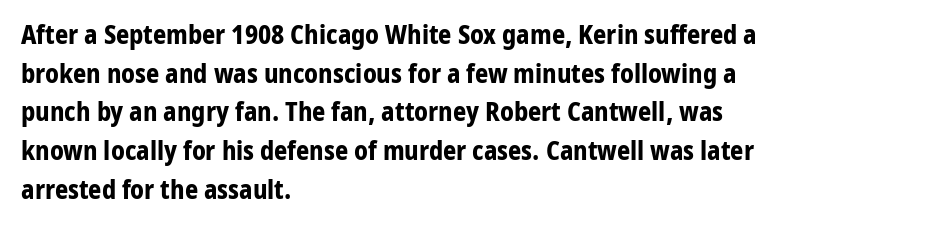
The image shows 26 px bold type, upright; set left-aligned, normal line spacing (1.49x), normal letter spacing, not underlined.
